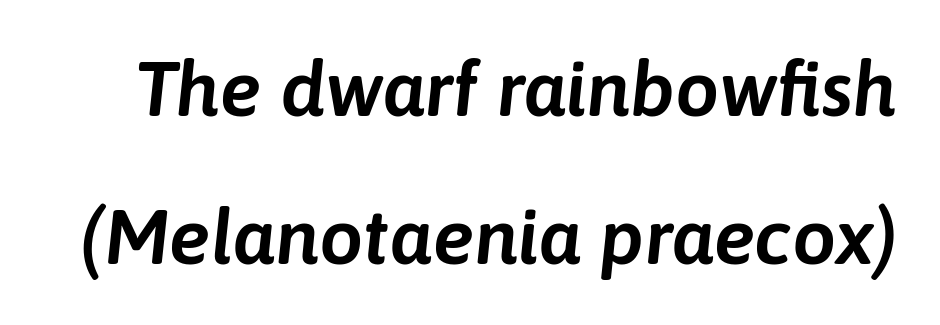
The image shows 78 px text type, italic (leaning right); set loose line spacing (1.9x), normal letter spacing, not underlined; low stroke contrast and a medium x-height.
